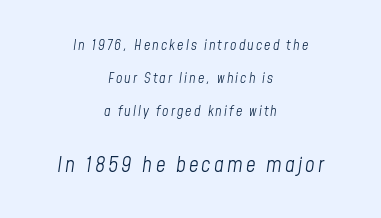
{"italic": "yes", "lean": "right", "slant_degrees": 8, "bold": "no", "underline": "no", "align": "center", "line_spacing": "loose", "line_spacing_ratio": 2.35, "larger_block": "second", "size_ratio": 1.5, "glyph_px": 21}
